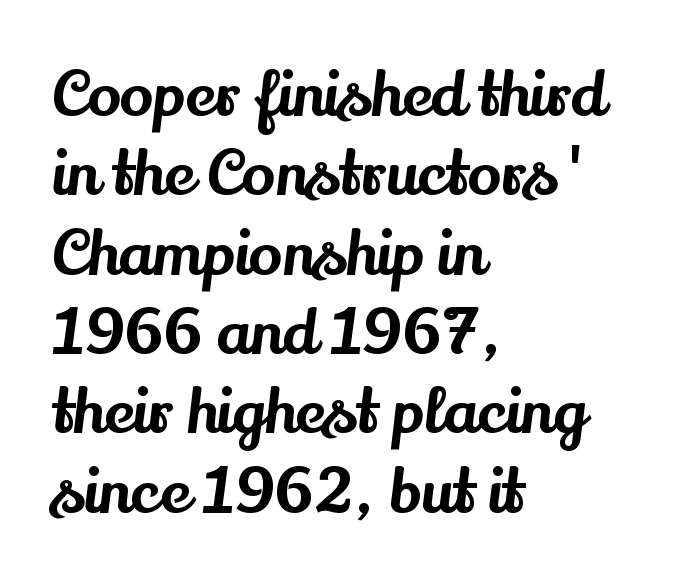
Q: Is the text italic (slanted)? A: Yes.
Q: Is the typeface a serif or a sans-serif typeface? A: Serif.
Q: Is the text underlined? A: No.
Q: How is the paragraph aligned? A: Left-aligned.
Q: Is the spacing between letters normal or unusually wide? A: Normal.
Q: Is the spacing between lines tight, normal or loose? A: Normal.
Q: Width (condensed, normal, or wide)? A: Normal.
Q: Stroke contrast? A: Medium.
Q: x-height? A: Small.
Q: Monospaced? A: No.
